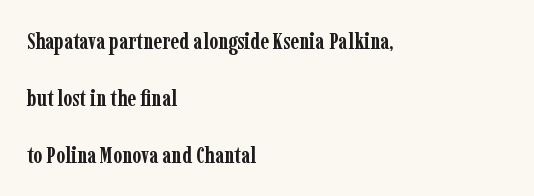
{"italic": "no", "bold": "yes", "underline": "no", "align": "left", "line_spacing": "loose", "line_spacing_ratio": 2.47, "letter_spacing": "normal", "letter_spacing_em": 0.0, "glyph_px": 23}
